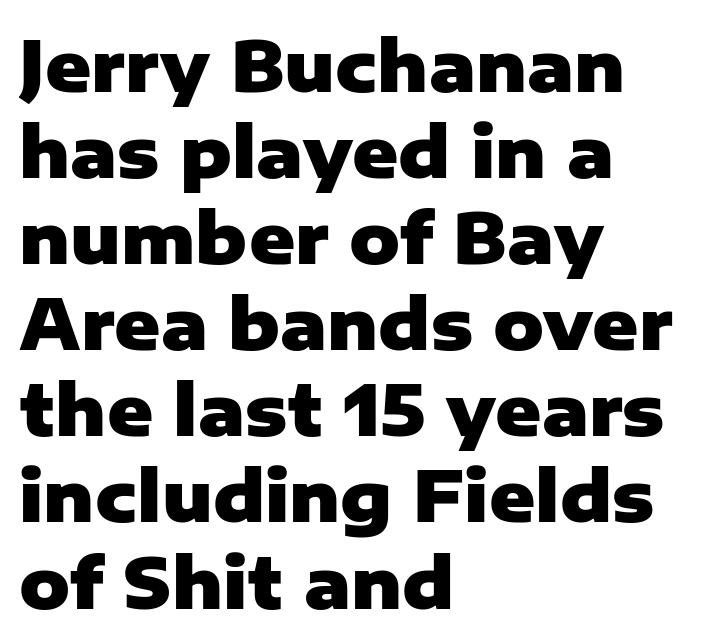
Q: Is the text bold? A: Yes.
Q: Is the text italic (slanted)? A: No, it is upright.
Q: Is the typeface a serif or a sans-serif typeface? A: Sans-serif.
Q: Is the text underlined? A: No.
Q: How is the paragraph aligned? A: Left-aligned.
Q: Is the spacing between letters normal or unusually wide? A: Normal.
Q: Width (condensed, normal, or wide)? A: Normal.
Q: Stroke contrast? A: Low.
Q: x-height? A: Medium.
Q: Monospaced? A: No.
